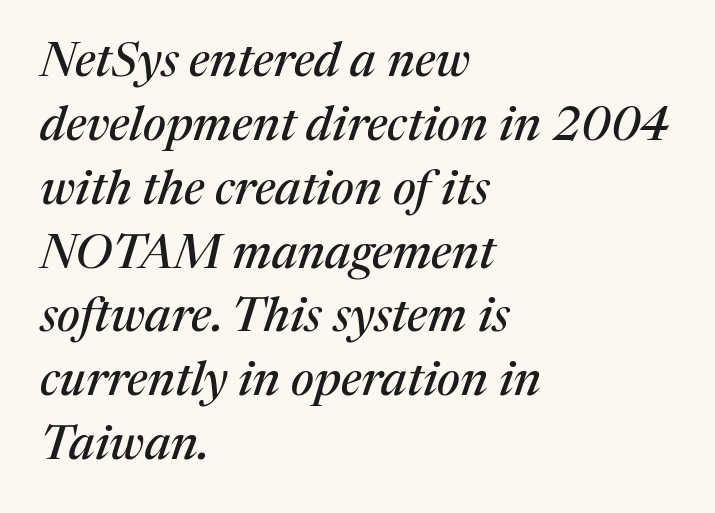
The image shows 48 px serif type, italic (leaning right); set left-aligned, normal line spacing (1.33x), normal letter spacing, not underlined; medium stroke contrast and a medium x-height.
